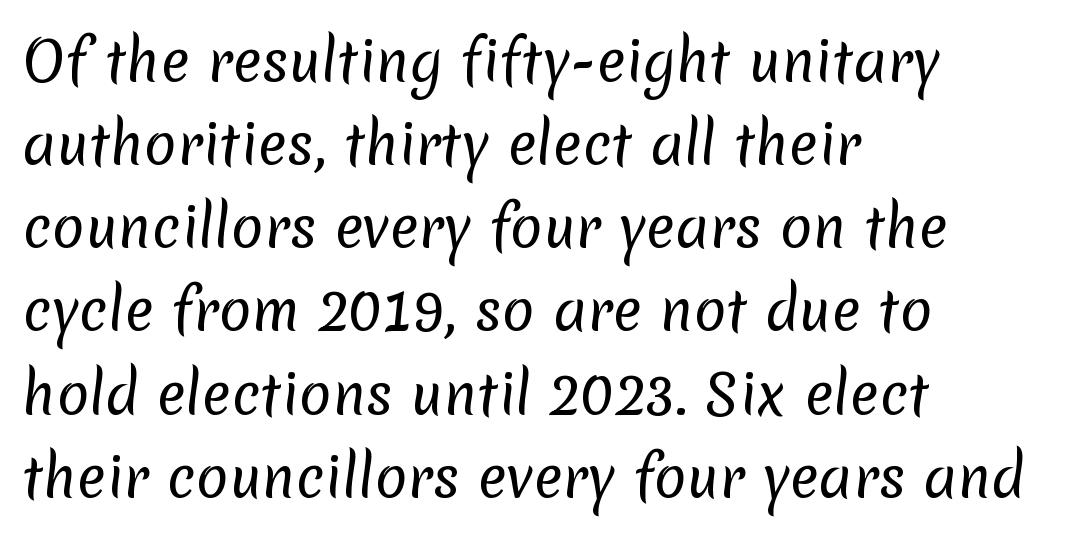
Q: Is the text bold? A: No.
Q: Is the typeface a serif or a sans-serif typeface? A: Sans-serif.
Q: Is the text underlined? A: No.
Q: How is the paragraph aligned? A: Left-aligned.
Q: Is the spacing between letters normal or unusually wide? A: Normal.
Q: Is the spacing between lines tight, normal or loose? A: Normal.
Q: Width (condensed, normal, or wide)? A: Normal.
Q: Stroke contrast? A: Low.
Q: x-height? A: Medium.
Q: Monospaced? A: No.
